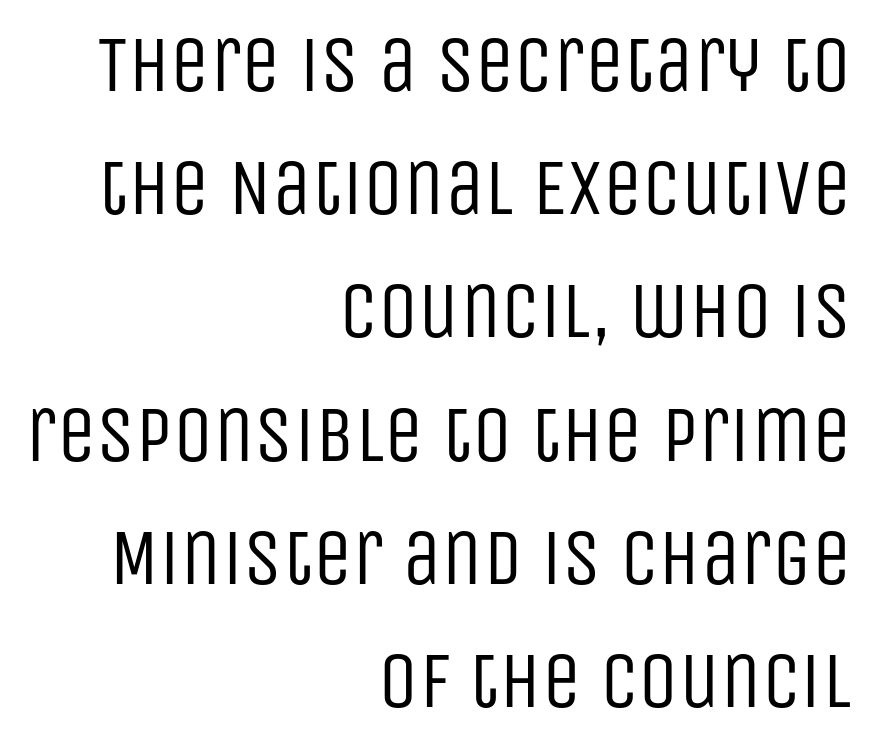
Is there much room between lines? A standard amount, neither cramped nor airy. This sample uses a sans-serif face. Compared with typical body copy, the letter spacing here is the same. Horizontal alignment here is rightward, an uncommon choice for prose. Unmarked baselines from the first word to the last.
